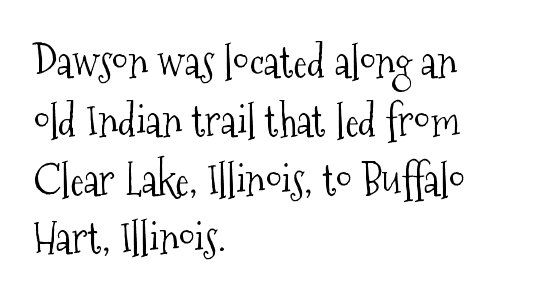
Students, observe: this is what conventionally led text looks like. The face used here is proportionally spaced, like ordinary book or web type. Think standard paragraph weight, or any step lighter than that. Regarding serifs, this sample has them. Bare-footed words on every line. A typesetter would call this zero additional tracking.
